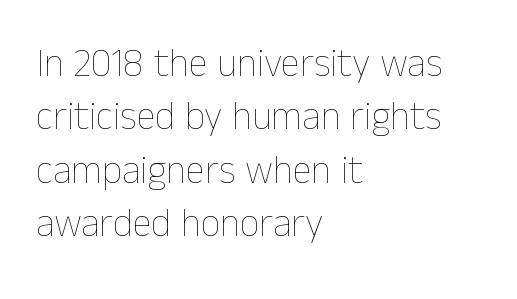
{"italic": "no", "bold": "no", "weight": "thin", "width": "normal", "stroke_contrast": "low", "x_height": "medium", "monospaced": "no", "underline": "no", "align": "left", "line_spacing": "normal", "line_spacing_ratio": 1.37, "letter_spacing": "normal", "letter_spacing_em": 0.0, "glyph_px": 39}
